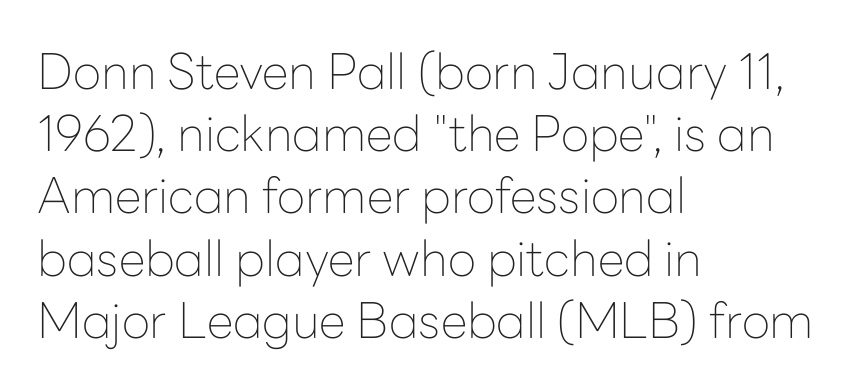
The image shows 49 px thin sans-serif type, upright; set left-aligned, normal line spacing (1.27x), normal letter spacing, not underlined; low stroke contrast and a medium x-height.
